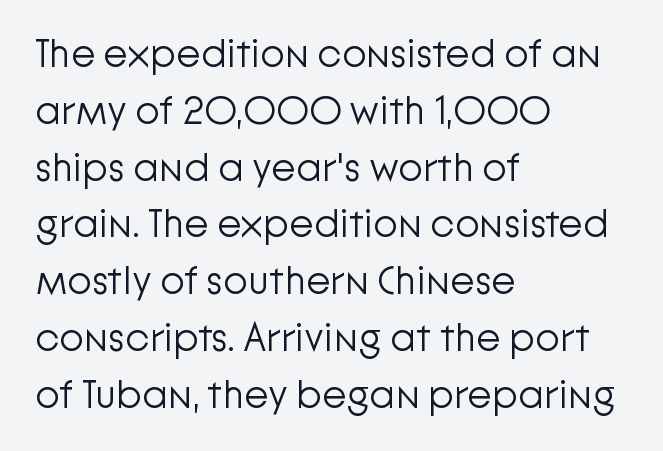
Check where the strokes stop: nothing finishes them off — pure sans. The type is set solid horizontally, with unmodified tracking. The lettering stays uniformly vertical, giving the passage a roman look. The zone under the glyphs is completely vacant. Proportional: the letters do not fall into vertical columns.
